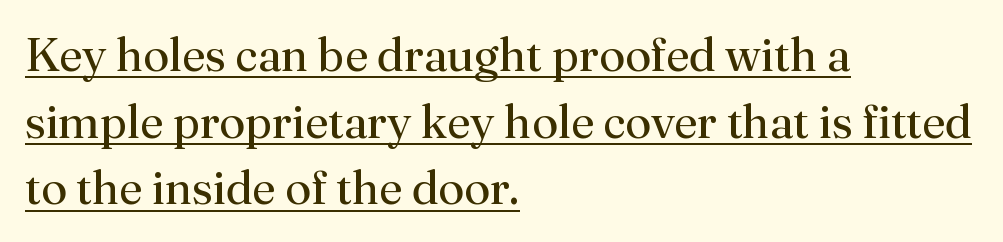
{"serif": "yes", "italic": "no", "bold": "no", "weight": "regular", "width": "normal", "stroke_contrast": "medium", "x_height": "small", "monospaced": "no", "underline": "yes", "align": "left", "line_spacing": "normal", "line_spacing_ratio": 1.42, "letter_spacing": "normal", "letter_spacing_em": 0.0, "glyph_px": 47}
